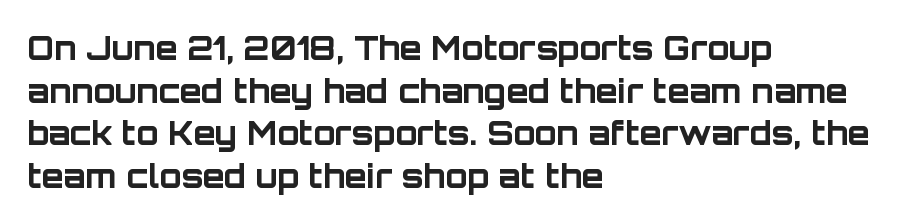
This is roman type, the default non-slanted kind. Line beginnings align vertically; line endings do not. The face used here is a sans, in the tradition of grotesques and geometrics. Weight check: bold — yes, fully.
